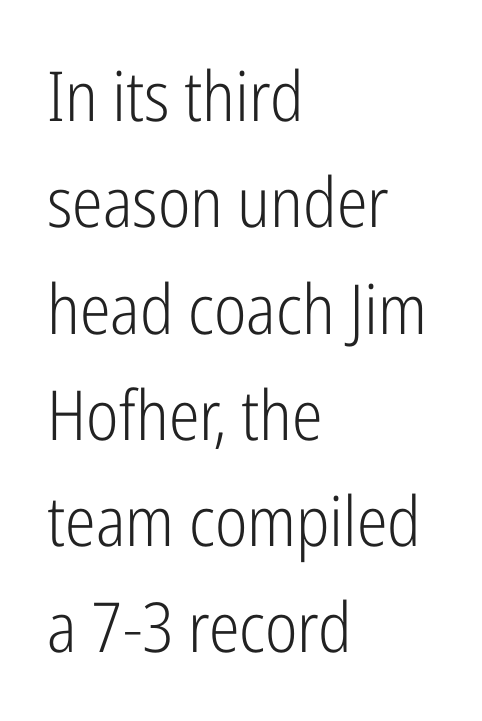
{"serif": "no", "italic": "no", "bold": "no", "weight": "light", "width": "condensed", "stroke_contrast": "low", "x_height": "medium", "monospaced": "no", "underline": "no", "align": "left", "line_spacing": "normal", "line_spacing_ratio": 1.54, "letter_spacing": "normal", "letter_spacing_em": 0.0, "glyph_px": 69}
